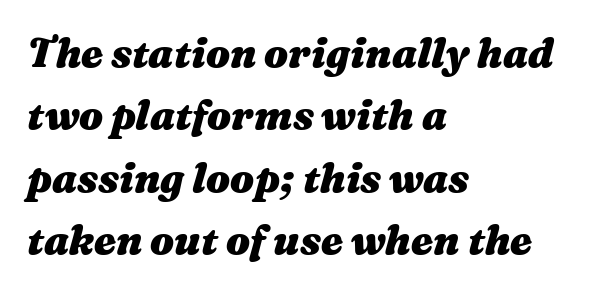
The image shows 40 px heavy, wide type, italic (leaning right); set left-aligned, normal line spacing (1.56x), normal letter spacing, not underlined; medium stroke contrast and a medium x-height.
